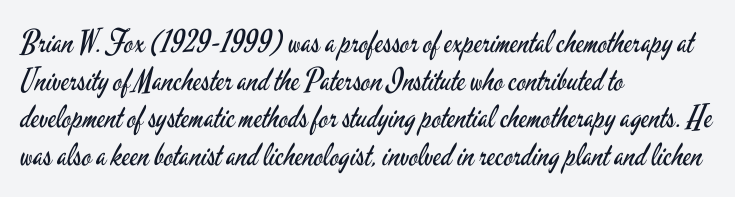
This rendering uses left alignment, leaving the right contour irregular. Default kerning and tracking; the words read as compact shapes. These lines are rendered in a variable-pitch font.
